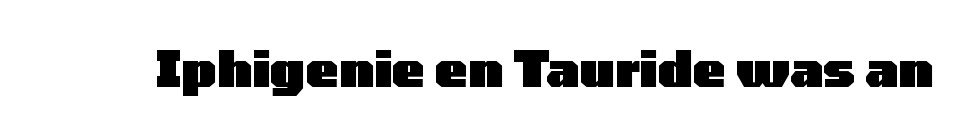
Do the characters align in a grid? No, the font is proportional. The glyphs are unaccompanied by any horizontal stroke below them. The line texture is even and compact thanks to regular tracking. The text was rendered using a sans face with plain stroke endings.
